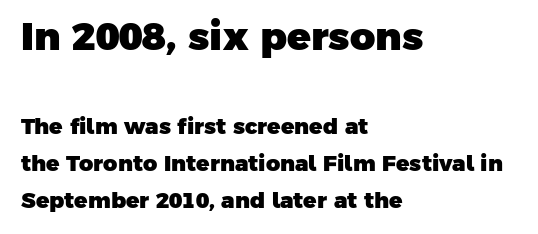
The image shows 39 px heavy sans-serif type; set left-aligned, normal line spacing (1.67x), normal letter spacing, not underlined; the first (top) block is 1.77x larger; low stroke contrast and a medium x-height.
